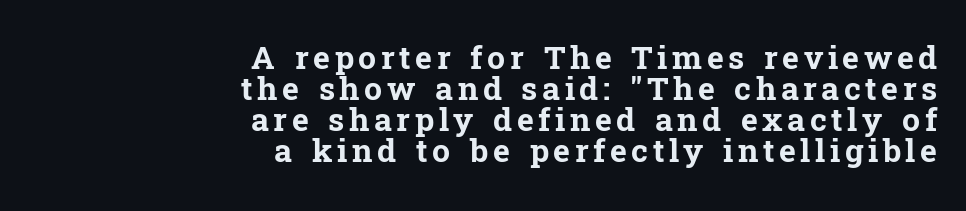
Spacing verdict: proportional, widths tailored to each character. The glyphs in this specimen are seriffed. Does the leading feel generous? Not at all — it's pinched. The zone under the glyphs is completely vacant. Compared with a flush-left layout, this one pins lines to the opposite, right side. The typography opts for an upright posture over an oblique one.
